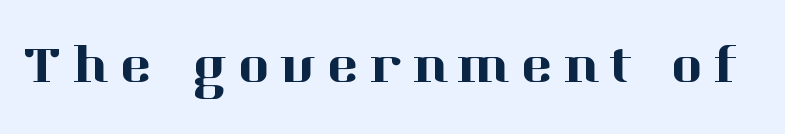
{"serif": "yes", "italic": "no", "width": "normal", "stroke_contrast": "high", "x_height": "medium", "monospaced": "no", "underline": "no", "letter_spacing": "wide", "letter_spacing_em": 0.2, "glyph_px": 55}
